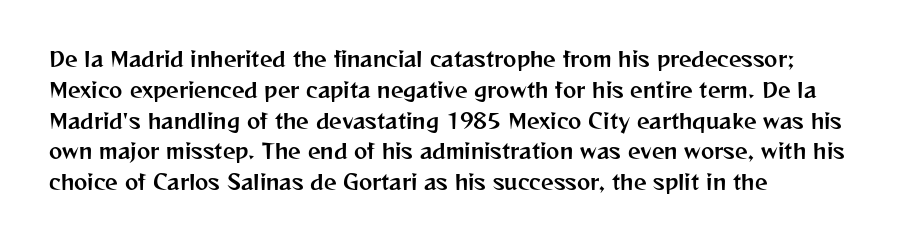
The image shows 20 px text type, upright; set left-aligned, normal line spacing (1.54x), normal letter spacing, not underlined.
